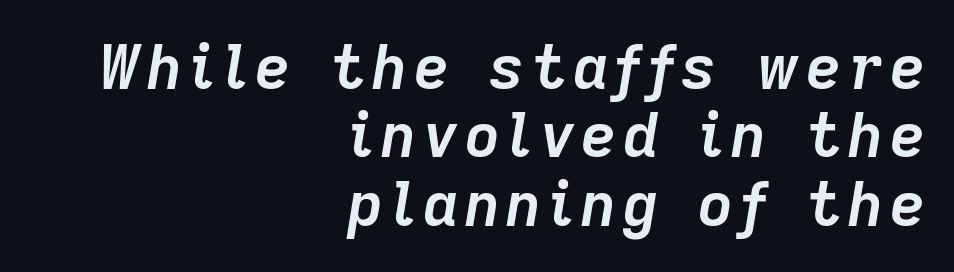
{"italic": "yes", "lean": "right", "slant_degrees": 9, "bold": "yes", "weight": "semibold", "width": "normal", "stroke_contrast": "low", "x_height": "medium", "monospaced": "no", "underline": "no", "align": "right", "line_spacing": "tight", "line_spacing_ratio": 1.12, "glyph_px": 61}
